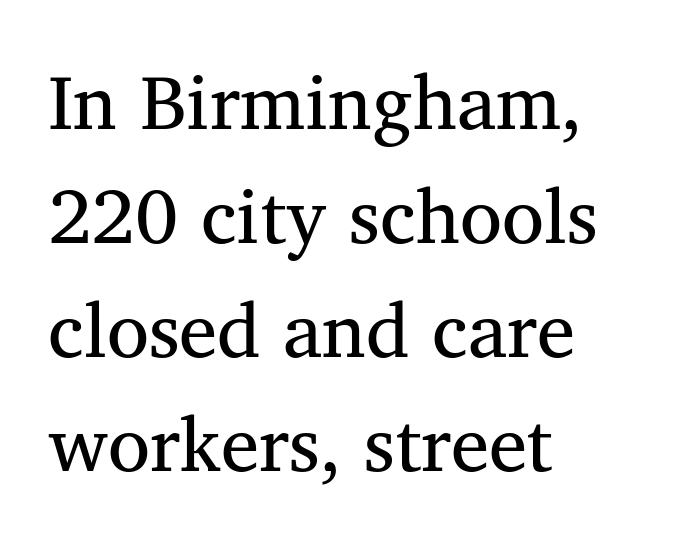
The image shows 77 px serif type, upright; set left-aligned, normal line spacing (1.48x), normal letter spacing, not underlined; medium stroke contrast and a medium x-height.
